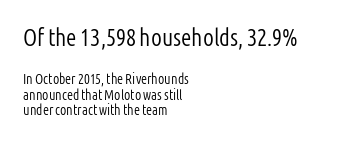
The image shows 24 px text type, upright; set left-aligned, tight line spacing (1.14x), normal letter spacing, not underlined; the first (top) block is 1.71x larger.
